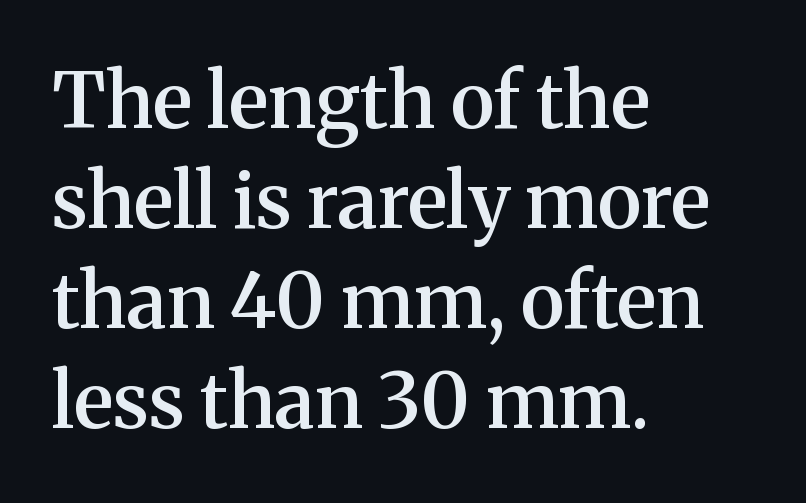
These lines keep a tight, regular rhythm from letter to letter. Weight check: semibold — heavier than regular, not quite bold. Is this a sans? No — the strokes have serifs. Honestly, there is no underline to notice here at all.
